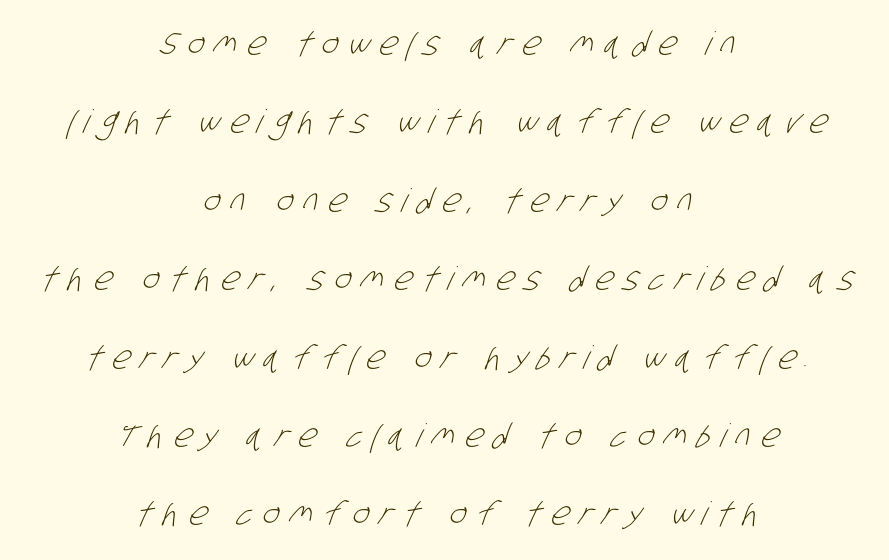
Q: Is the text bold? A: No.
Q: Is the typeface a serif or a sans-serif typeface? A: Sans-serif.
Q: Is the text underlined? A: No.
Q: How is the paragraph aligned? A: Centered.
Q: Is the spacing between letters normal or unusually wide? A: Unusually wide.
Q: Is the spacing between lines tight, normal or loose? A: Loose.
Q: Width (condensed, normal, or wide)? A: Condensed.
Q: Stroke contrast? A: Low.
Q: x-height? A: Large.
Q: Monospaced? A: No.
